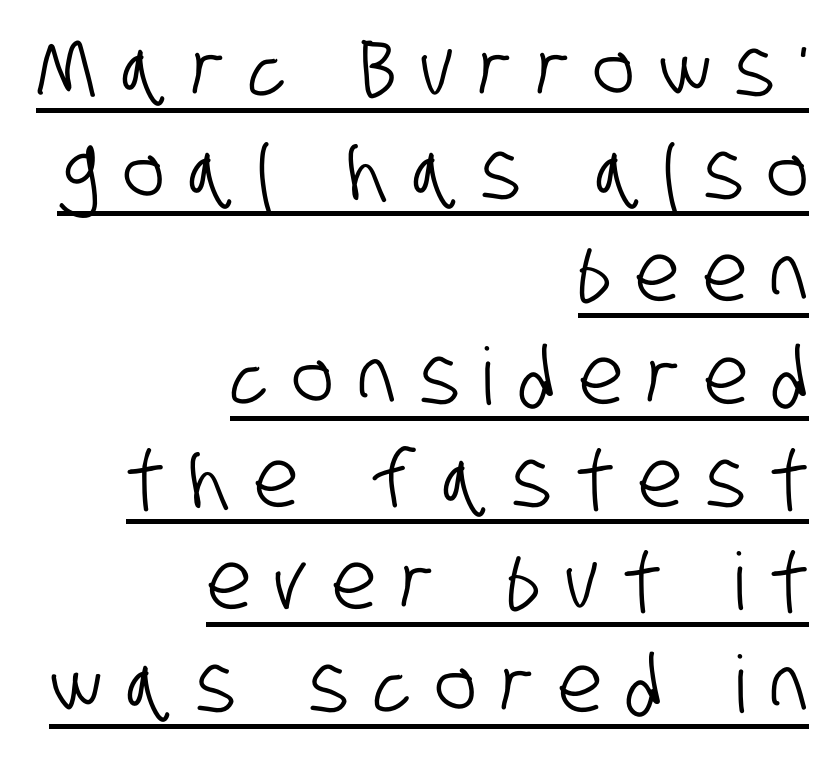
{"serif": "no", "width": "condensed", "stroke_contrast": "low", "x_height": "large", "monospaced": "no", "underline": "yes", "align": "right", "line_spacing": "normal", "line_spacing_ratio": 1.3, "letter_spacing": "wide", "letter_spacing_em": 0.31, "glyph_px": 79}
